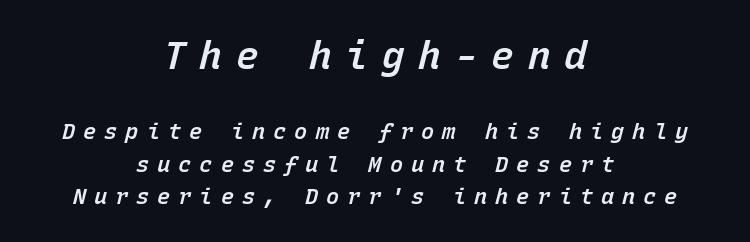
Each letter, wide or thin by design, is forced into the same width here. The initial chunk of copy outweighs the following chunk in type size. Here the glyphs are tracked loosely, breaking word shapes into spaced letters. Does the leading feel generous? No, just average.
